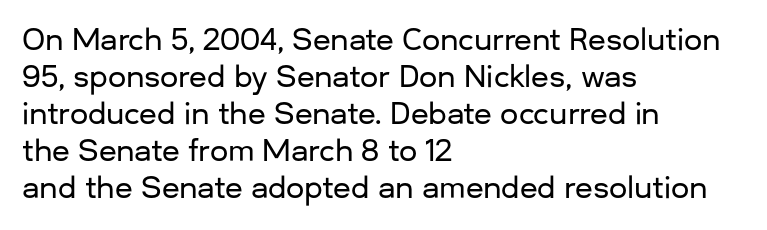
The image shows 29 px sans-serif type, upright; set left-aligned, normal line spacing (1.28x), normal letter spacing, not underlined; low stroke contrast and a medium x-height.
